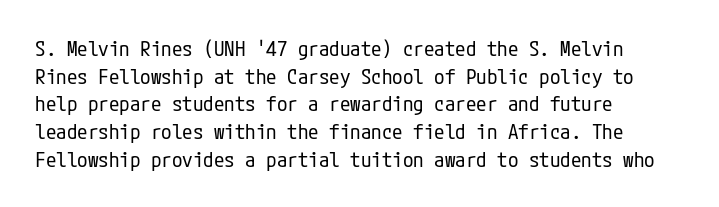
Q: Is the text bold? A: No.
Q: Is the text italic (slanted)? A: No, it is upright.
Q: Is the text underlined? A: No.
Q: How is the paragraph aligned? A: Left-aligned.
Q: Is the spacing between letters normal or unusually wide? A: Normal.
Q: Is the spacing between lines tight, normal or loose? A: Normal.
